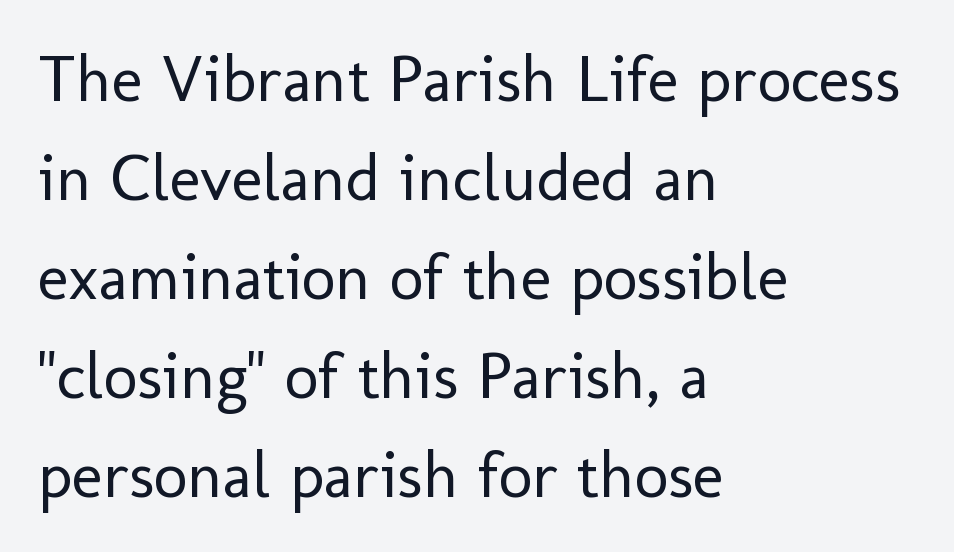
The image shows 66 px regular-weight sans-serif type, upright; set left-aligned, normal line spacing (1.5x), normal letter spacing, not underlined; low stroke contrast and a medium x-height.
